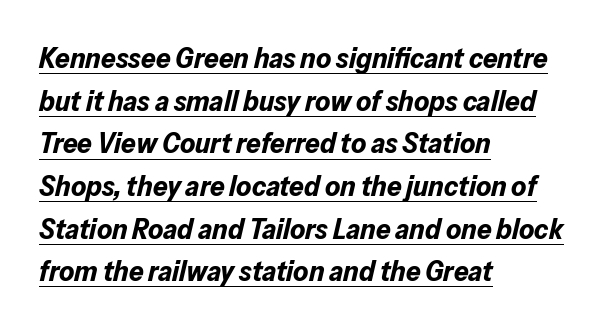
Q: Is the text bold? A: Yes.
Q: Is the text italic (slanted)? A: Yes, it leans right by about 13 degrees.
Q: Is the text underlined? A: Yes.
Q: How is the paragraph aligned? A: Left-aligned.
Q: Is the spacing between letters normal or unusually wide? A: Normal.
Q: Is the spacing between lines tight, normal or loose? A: Normal.
Q: Width (condensed, normal, or wide)? A: Normal.
Q: Stroke contrast? A: Low.
Q: x-height? A: Medium.
Q: Monospaced? A: No.
